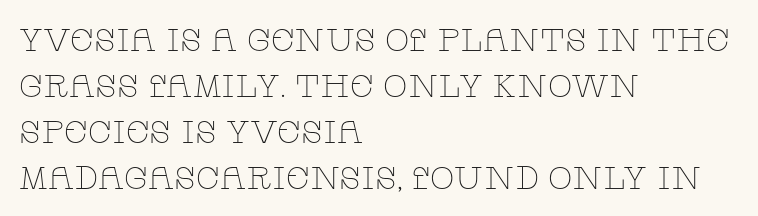
The image shows 32 px thin, wide serif type, upright; set left-aligned, normal line spacing (1.44x), normal letter spacing, not underlined; low stroke contrast and a large x-height.
